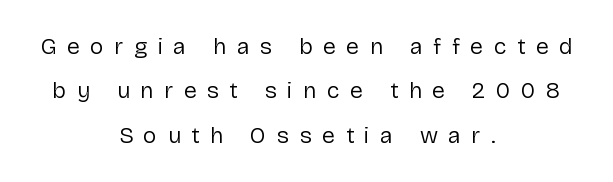
{"italic": "no", "bold": "no", "underline": "no", "align": "center", "line_spacing": "loose", "line_spacing_ratio": 1.93, "letter_spacing": "wide", "letter_spacing_em": 0.46, "glyph_px": 23}
